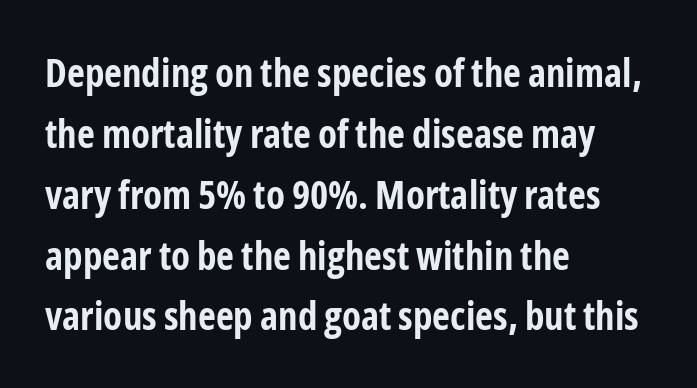
Teacher's note: observe the even left margin — that is flush-left alignment. The letters advance in unequal steps, a hallmark of proportional type. A bare baseline throughout the passage. Note: no serifs on the glyphs. A typesetter would call this zero additional tracking.
